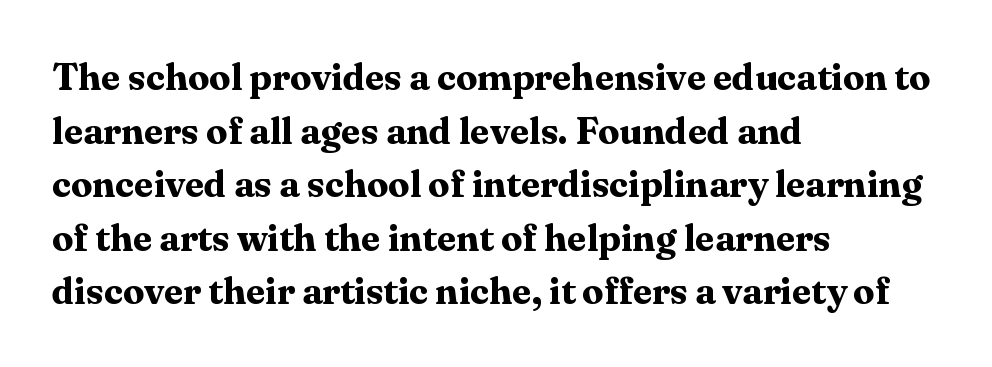
The image shows 38 px bold serif type, upright; set left-aligned, normal line spacing (1.41x), normal letter spacing, not underlined; medium stroke contrast and a medium x-height.
